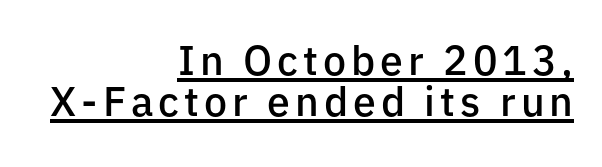
{"serif": "no", "italic": "no", "bold": "semi", "weight": "semibold", "width": "normal", "stroke_contrast": "low", "x_height": "medium", "monospaced": "no", "underline": "yes", "align": "right", "line_spacing": "tight", "line_spacing_ratio": 1.0, "glyph_px": 41}
